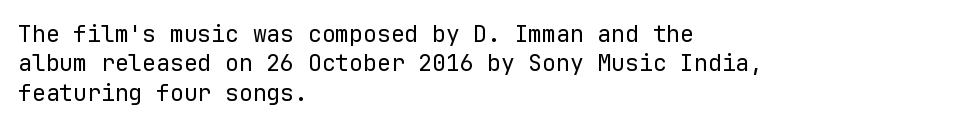
The image shows 23 px text type, upright; set left-aligned, normal line spacing (1.28x), normal letter spacing, not underlined.
